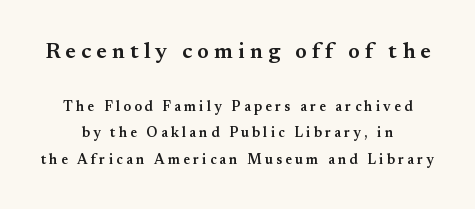
{"italic": "no", "bold": "semi", "underline": "no", "align": "center", "line_spacing_ratio": 1.88, "letter_spacing": "wide", "letter_spacing_em": 0.23, "larger_block": "first", "size_ratio": 1.57, "glyph_px": 22}
